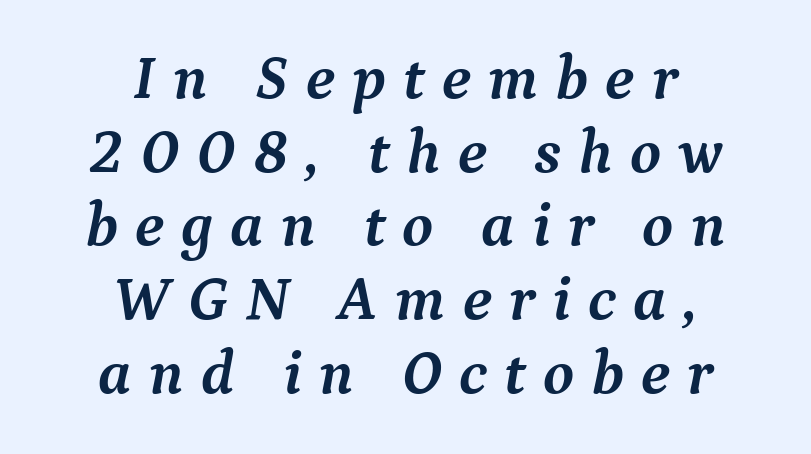
The image shows 63 px semibold serif type, italic (leaning right); set centered, line spacing 1.17x, unusually wide letter spacing (+0.27 em), not underlined; medium stroke contrast and a medium x-height.
